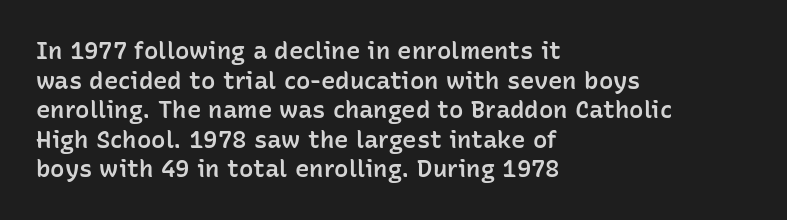
{"italic": "no", "bold": "semi", "underline": "no", "align": "left", "line_spacing_ratio": 1.23, "letter_spacing": "normal", "letter_spacing_em": 0.0, "glyph_px": 24}
